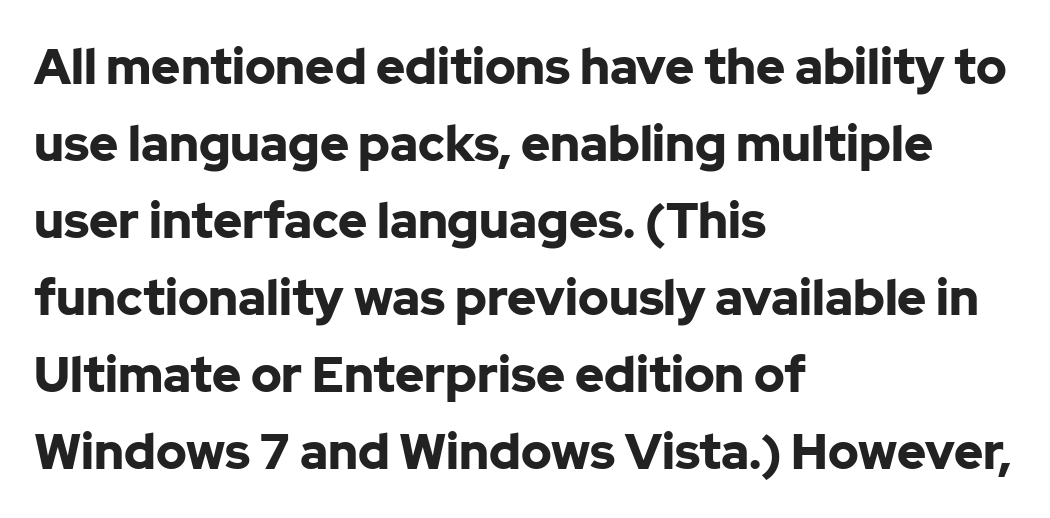
Any mark beneath the type? The region is blank. Think of a printed novel: that variable character pitch is what you see here. Reading down the column, the eye jumps a familiar distance to each next line. Between one letter and the next there's only the usual sliver of space. Each glyph is drawn with heavy, bold strokes.
